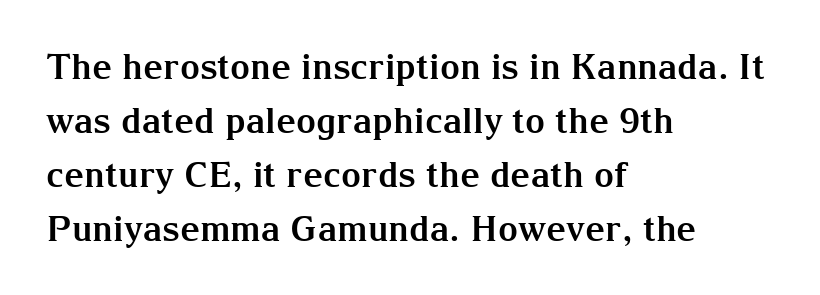
Check where the strokes stop: tiny serifs finish them off. Beneath every word, the page is bare. Chunky letters — that's bold for sure. All the whitespace from short lines collects on the right.
